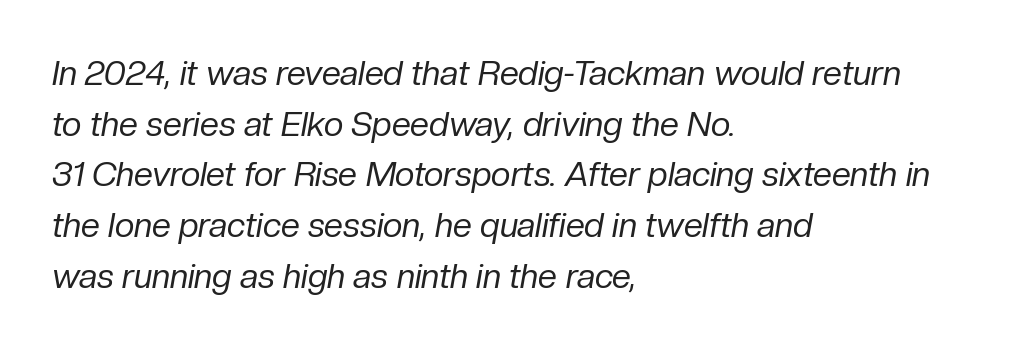
Q: Is the text bold? A: No.
Q: Is the text italic (slanted)? A: Yes, it leans right by about 10 degrees.
Q: Is the text underlined? A: No.
Q: How is the paragraph aligned? A: Left-aligned.
Q: Is the spacing between letters normal or unusually wide? A: Normal.
Q: Is the spacing between lines tight, normal or loose? A: Normal.
Q: Width (condensed, normal, or wide)? A: Normal.
Q: Stroke contrast? A: Low.
Q: x-height? A: Medium.
Q: Monospaced? A: No.
